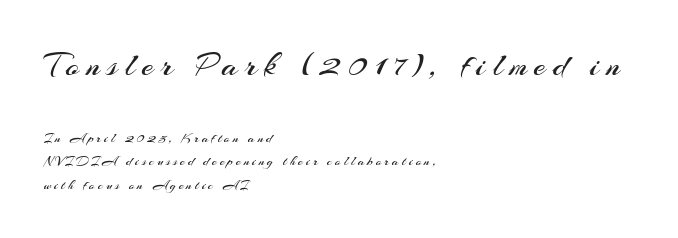
Q: Is the text bold? A: No.
Q: Is the text italic (slanted)? A: Yes.
Q: Is the typeface a serif or a sans-serif typeface? A: Sans-serif.
Q: Is the text underlined? A: No.
Q: How is the paragraph aligned? A: Left-aligned.
Q: Is the spacing between letters normal or unusually wide? A: Unusually wide.
Q: Is the spacing between lines tight, normal or loose? A: Normal.
Q: Which block of text is set in a larger size, the first (top) or the second (bottom)? A: The first (top) one.
Q: Width (condensed, normal, or wide)? A: Normal.
Q: Stroke contrast? A: Medium.
Q: x-height? A: Small.
Q: Monospaced? A: No.
